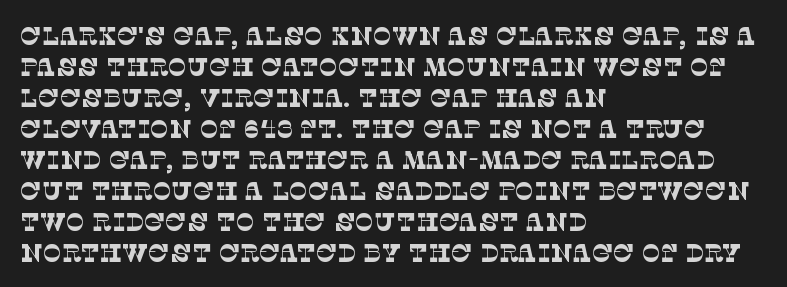
The image shows 25 px text type; set left-aligned, line spacing 1.24x, normal letter spacing, not underlined.
